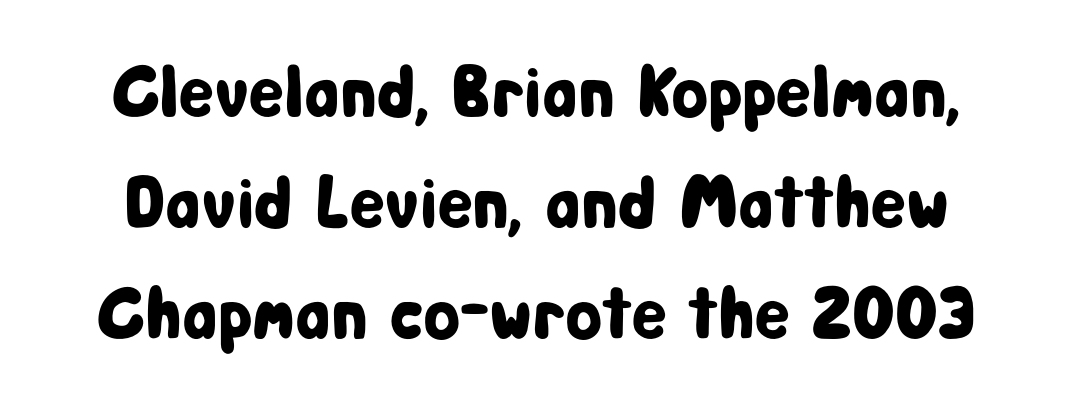
{"serif": "no", "italic": "no", "width": "condensed", "stroke_contrast": "low", "x_height": "medium", "monospaced": "no", "underline": "no", "line_spacing": "normal", "line_spacing_ratio": 1.5, "letter_spacing": "normal", "letter_spacing_em": 0.0, "glyph_px": 74}
